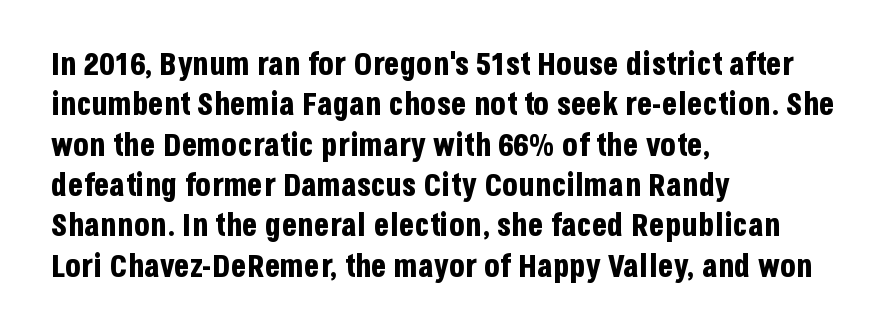
In terms of letterspacing, this is plain default setting. In terms of leading, this rendering sits right in the middle. Varying glyph widths throughout — classic text-font behaviour. A sans-serif font was chosen for this passage.
